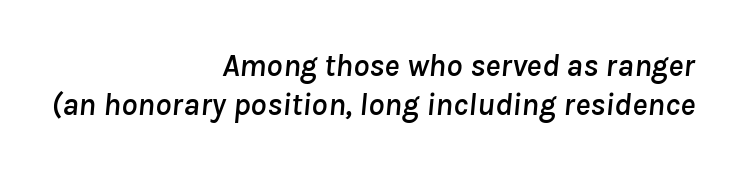
{"italic": "yes", "lean": "right", "slant_degrees": 8, "width": "normal", "stroke_contrast": "low", "x_height": "medium", "monospaced": "no", "underline": "no", "align": "right", "line_spacing_ratio": 1.23, "letter_spacing": "normal", "letter_spacing_em": 0.0, "glyph_px": 32}
